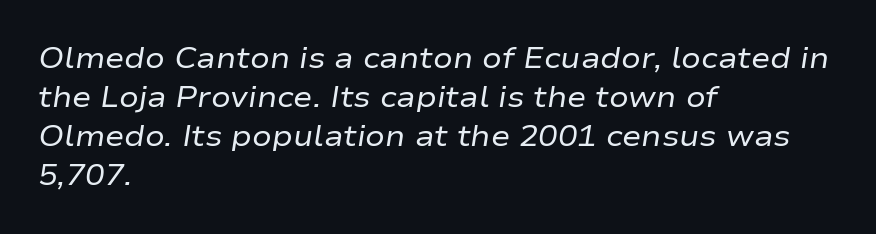
Q: Is the text bold? A: No.
Q: Is the text italic (slanted)? A: Yes, it leans right by about 9 degrees.
Q: Is the text underlined? A: No.
Q: How is the paragraph aligned? A: Left-aligned.
Q: Is the spacing between letters normal or unusually wide? A: Normal.
Q: Is the spacing between lines tight, normal or loose? A: Normal.
Q: Width (condensed, normal, or wide)? A: Wide.
Q: Stroke contrast? A: Low.
Q: x-height? A: Medium.
Q: Monospaced? A: No.
